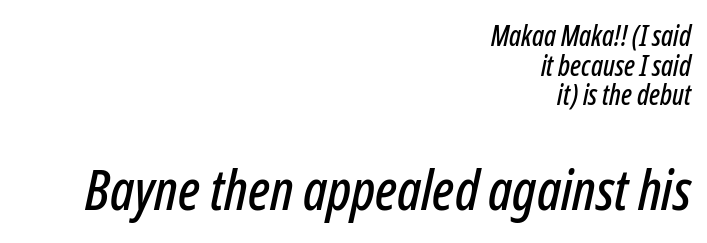
One-word summary of the alignment: right. This sample uses an oblique cut, with every glyph tilted off the vertical. The designer gave the closing block more size than the opening block. The area under the type is left untouched. The vertical gap from one line to the next is small. These lines are rendered in a variable-pitch font.
